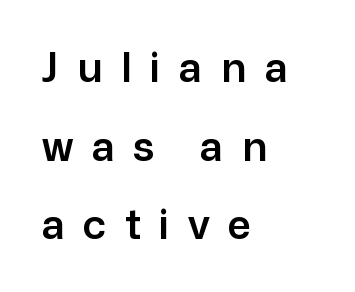
Q: Is the text italic (slanted)? A: No, it is upright.
Q: Is the typeface a serif or a sans-serif typeface? A: Sans-serif.
Q: Is the text underlined? A: No.
Q: How is the paragraph aligned? A: Left-aligned.
Q: Is the spacing between letters normal or unusually wide? A: Unusually wide.
Q: Is the spacing between lines tight, normal or loose? A: Loose.
Q: Width (condensed, normal, or wide)? A: Normal.
Q: Stroke contrast? A: Low.
Q: x-height? A: Medium.
Q: Monospaced? A: No.
